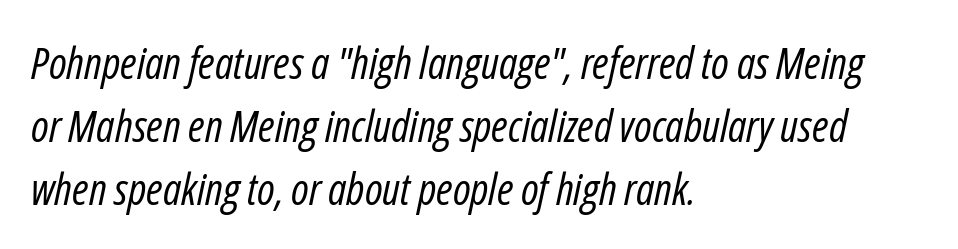
The image shows 44 px regular-weight, condensed type, italic (leaning right); set left-aligned, normal line spacing (1.43x), normal letter spacing, not underlined; low stroke contrast and a medium x-height.
